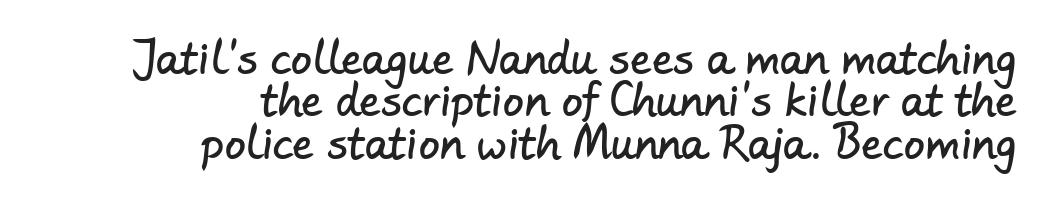
Quick note: underline off. This rendering leaves character spacing at its baseline value. The lines are packed closely together with very little leading. Notice how the passage keeps a crisp vertical edge on the right only. The face used here is a sans, in the tradition of grotesques and geometrics.
